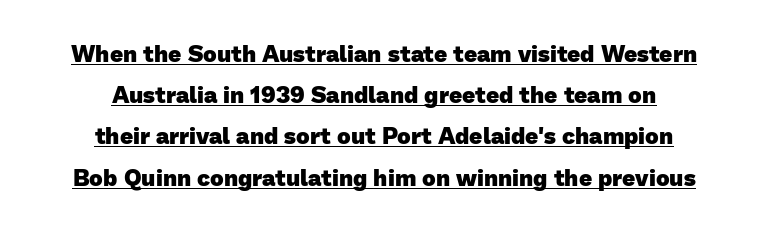
Q: Is the text bold? A: Yes.
Q: Is the text underlined? A: Yes.
Q: How is the paragraph aligned? A: Centered.
Q: Is the spacing between letters normal or unusually wide? A: Normal.
